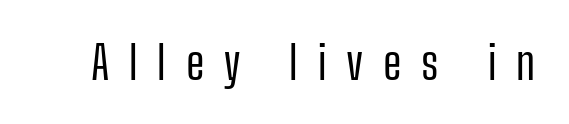
The image shows 46 px regular-weight, condensed sans-serif type, upright; set unusually wide letter spacing (+0.43 em), not underlined; low stroke contrast and a medium x-height.
